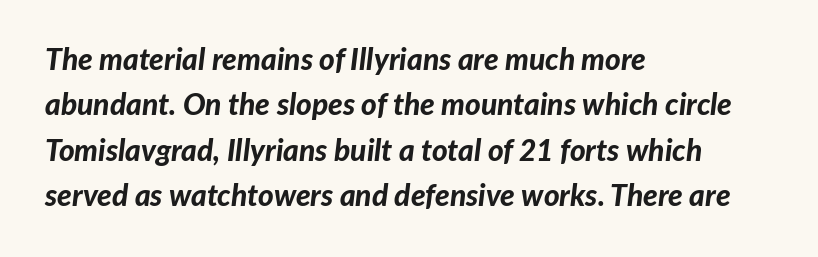
Q: Is the text bold? A: Yes.
Q: Is the text italic (slanted)? A: Yes, it leans right by about 7 degrees.
Q: Is the text underlined? A: No.
Q: How is the paragraph aligned? A: Left-aligned.
Q: Is the spacing between letters normal or unusually wide? A: Normal.
Q: Is the spacing between lines tight, normal or loose? A: Normal.
Q: Width (condensed, normal, or wide)? A: Normal.
Q: Stroke contrast? A: Low.
Q: x-height? A: Medium.
Q: Monospaced? A: No.
